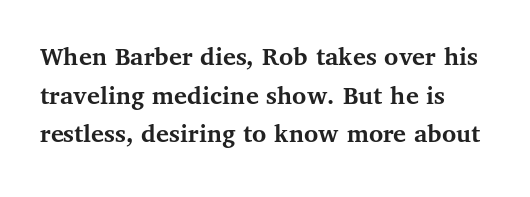
The specimen omits any rule beneath the text block's lines. What weight is shown? A full bold with thick strokes. Nope, not italic — everything's standing straight. Students, observe: this is what conventionally led text looks like.
